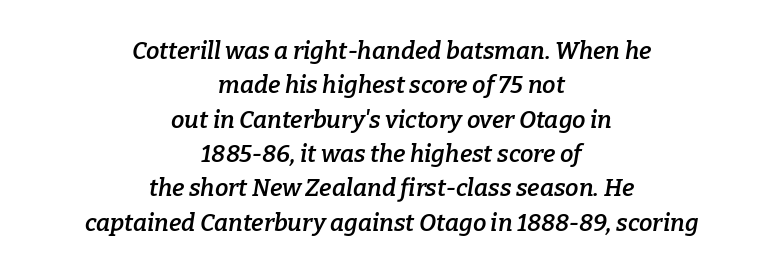
Q: Is the text bold? A: Semi-bold.
Q: Is the text italic (slanted)? A: Yes, it leans right by about 9 degrees.
Q: Is the text underlined? A: No.
Q: How is the paragraph aligned? A: Centered.
Q: Is the spacing between letters normal or unusually wide? A: Normal.
Q: Is the spacing between lines tight, normal or loose? A: Normal.
